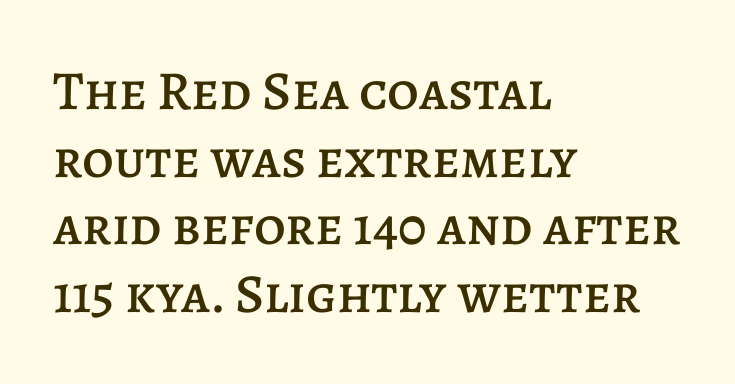
Where is the straight margin? On the left. The strip under each line holds only bare page. Inter-character spacing is left at the font's built-in metrics. The lettering stays uniformly vertical, giving the passage a roman look. Note the varied advance widths — an 'i' is clearly narrower than an 'm'.
